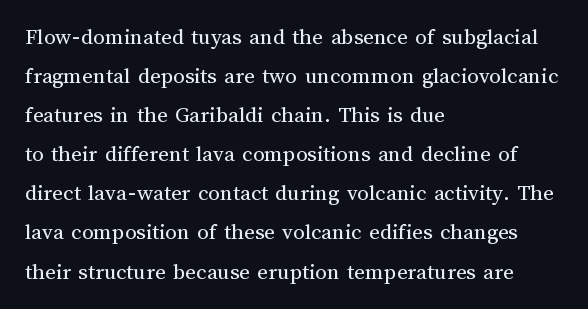
{"italic": "no", "bold": "no", "underline": "no", "align": "left", "line_spacing": "normal", "line_spacing_ratio": 1.7, "letter_spacing": "normal", "letter_spacing_em": 0.0, "glyph_px": 23}
